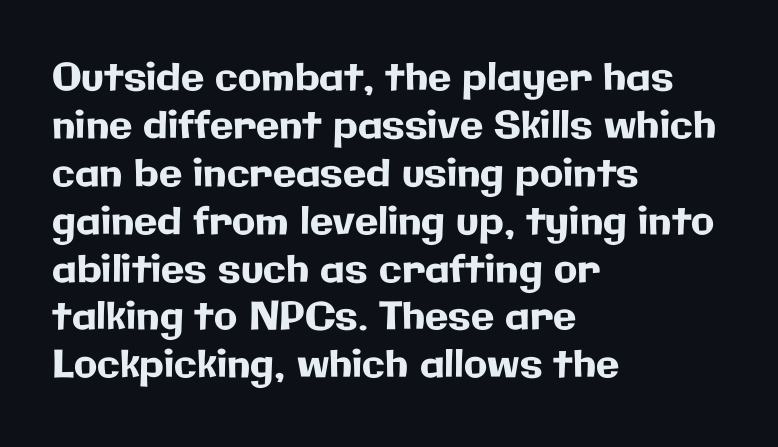
{"serif": "no", "italic": "no", "width": "normal", "stroke_contrast": "low", "x_height": "medium", "monospaced": "no", "underline": "no", "align": "left", "line_spacing": "normal", "line_spacing_ratio": 1.26, "letter_spacing": "normal", "letter_spacing_em": 0.0, "glyph_px": 38}
